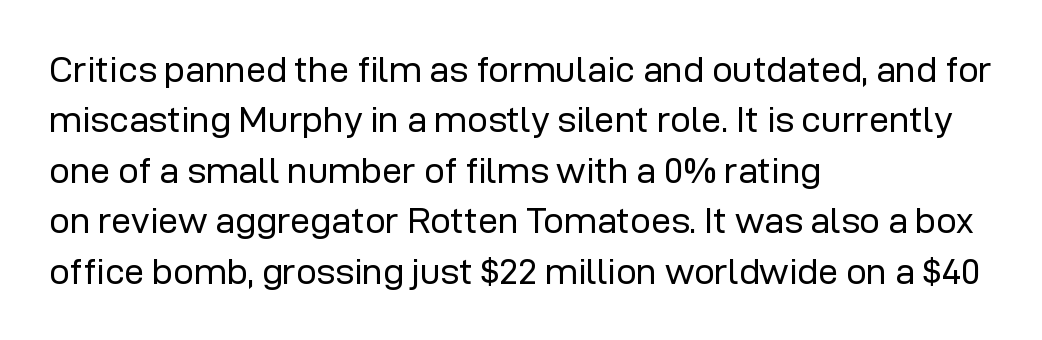
{"serif": "no", "italic": "no", "bold": "no", "weight": "regular", "width": "normal", "stroke_contrast": "low", "x_height": "medium", "monospaced": "no", "underline": "no", "align": "left", "line_spacing": "normal", "line_spacing_ratio": 1.4, "letter_spacing": "normal", "letter_spacing_em": 0.0, "glyph_px": 36}
